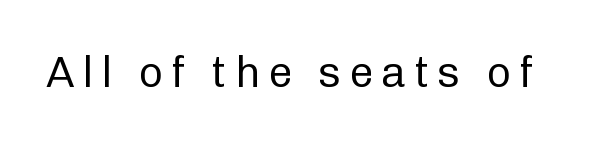
{"serif": "no", "italic": "no", "bold": "no", "weight": "regular", "width": "normal", "stroke_contrast": "low", "x_height": "medium", "monospaced": "no", "underline": "no", "glyph_px": 43}
